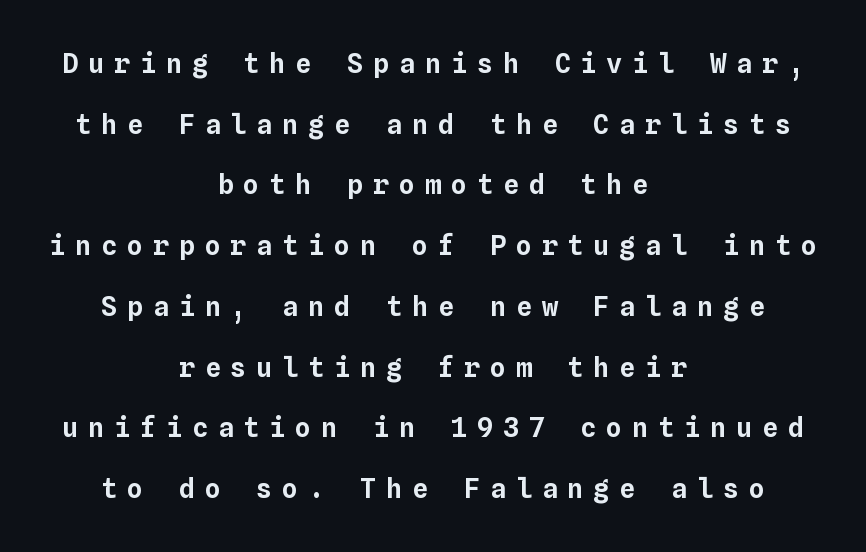
Q: Is the text italic (slanted)? A: No, it is upright.
Q: Is the text underlined? A: No.
Q: How is the paragraph aligned? A: Centered.
Q: Is the spacing between letters normal or unusually wide? A: Unusually wide.
Q: Is the spacing between lines tight, normal or loose? A: Loose.
